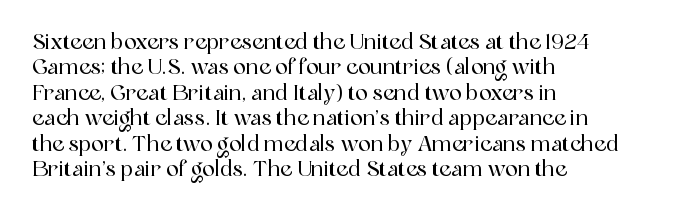
{"italic": "no", "underline": "no", "align": "left", "line_spacing_ratio": 1.21, "letter_spacing": "normal", "letter_spacing_em": 0.0, "glyph_px": 21}
